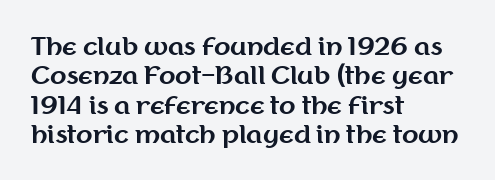
{"italic": "no", "bold": "yes", "underline": "no", "align": "left", "line_spacing_ratio": 1.22, "letter_spacing": "normal", "letter_spacing_em": 0.0, "glyph_px": 24}
